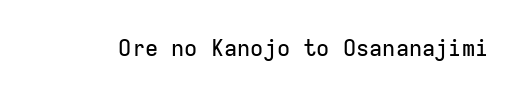
Tall strokes in this sample are plumb rather than angled. Short note: letters normally spaced. Lines of text with bare space underneath.
